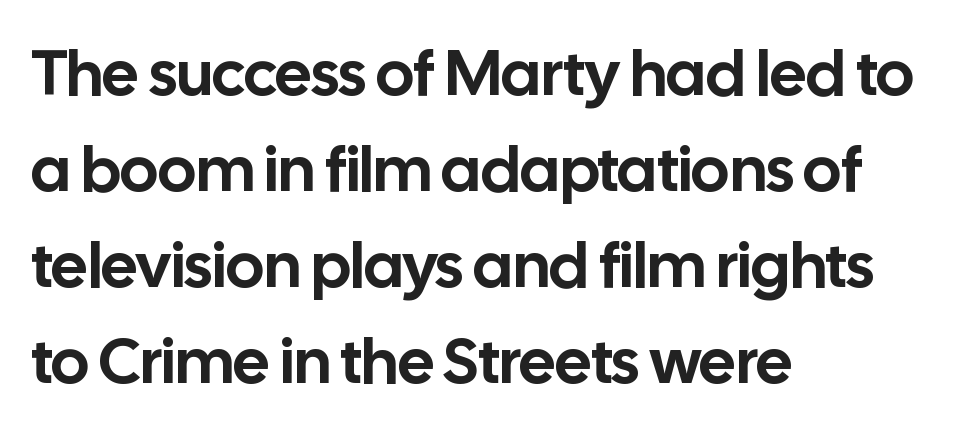
The image shows 64 px sans-serif type, upright; set left-aligned, normal line spacing (1.5x), normal letter spacing, not underlined; low stroke contrast and a medium x-height.
